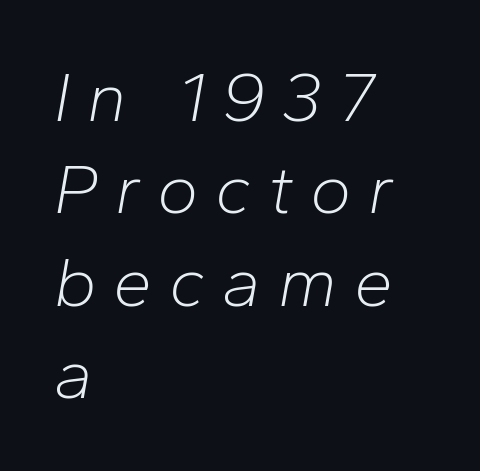
{"italic": "yes", "lean": "right", "slant_degrees": 10, "bold": "no", "weight": "light", "width": "normal", "stroke_contrast": "low", "x_height": "medium", "monospaced": "no", "underline": "no", "align": "left", "line_spacing": "normal", "line_spacing_ratio": 1.32, "letter_spacing": "wide", "letter_spacing_em": 0.24, "glyph_px": 70}
